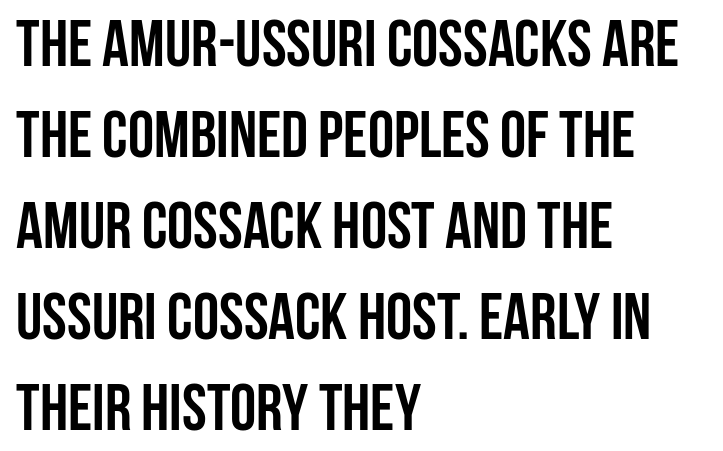
The image shows 66 px semibold, condensed sans-serif type, upright; set left-aligned, normal line spacing (1.38x), normal letter spacing, not underlined; low stroke contrast and a large x-height.
